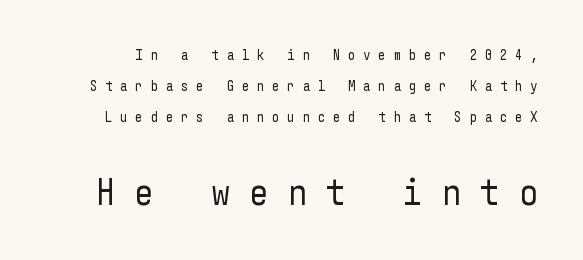
{"serif": "no", "italic": "no", "bold": "no", "weight": "regular", "width": "condensed", "stroke_contrast": "low", "x_height": "medium", "underline": "no", "line_spacing": "loose", "line_spacing_ratio": 2.07, "letter_spacing": "wide", "letter_spacing_em": 0.5, "larger_block": "second", "size_ratio": 2.53, "glyph_px": 38}
